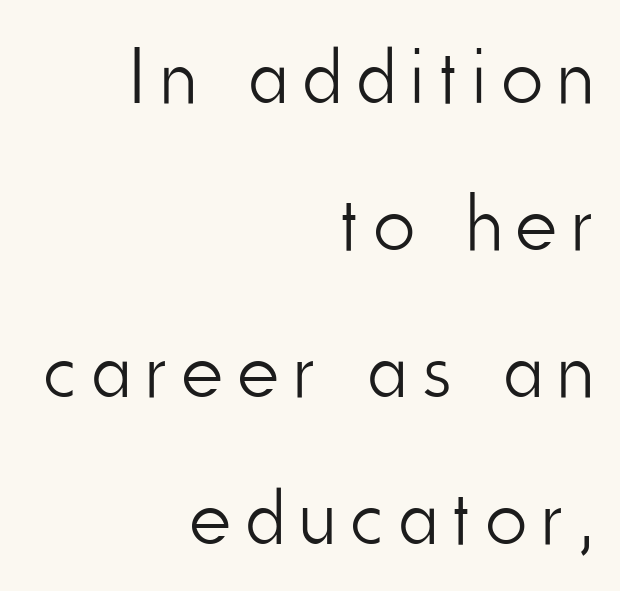
{"serif": "no", "italic": "no", "bold": "no", "weight": "light", "width": "condensed", "stroke_contrast": "low", "x_height": "small", "monospaced": "no", "underline": "no", "align": "right", "line_spacing_ratio": 1.86, "letter_spacing": "wide", "letter_spacing_em": 0.2, "glyph_px": 79}
